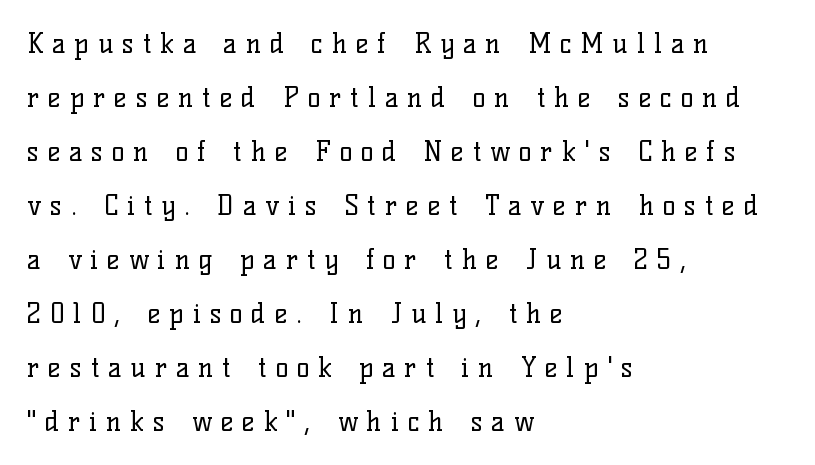
A student would call this left alignment; a typographer would say flush left, rag right. The type is letterspaced generously, with wide tracking. Baseline-to-baseline distance is far greater than the letter height. The typography opts for an upright posture over an oblique one. The font is comparable to plain body text, perhaps lighter. The foot of each line stays bare and open.
